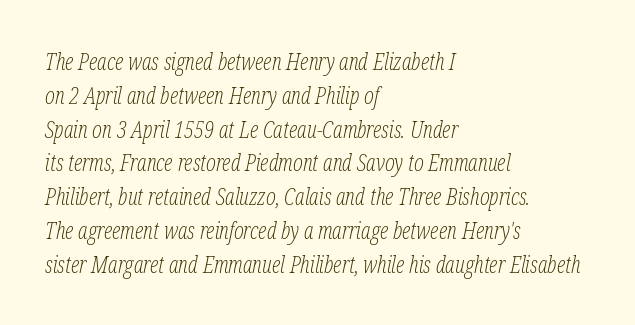
Q: Is the text bold? A: No.
Q: Is the text italic (slanted)? A: Yes, it leans right by about 12 degrees.
Q: Is the text underlined? A: No.
Q: How is the paragraph aligned? A: Left-aligned.
Q: Is the spacing between letters normal or unusually wide? A: Normal.
Q: Is the spacing between lines tight, normal or loose? A: Normal.
